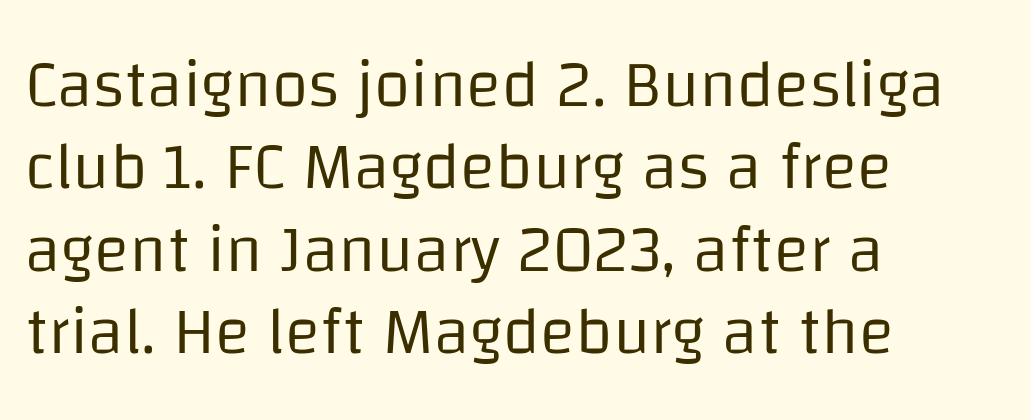
{"serif": "no", "italic": "no", "bold": "no", "weight": "regular", "width": "normal", "stroke_contrast": "low", "x_height": "large", "monospaced": "no", "underline": "no", "align": "left", "line_spacing": "normal", "line_spacing_ratio": 1.25, "letter_spacing": "normal", "letter_spacing_em": 0.0, "glyph_px": 66}
